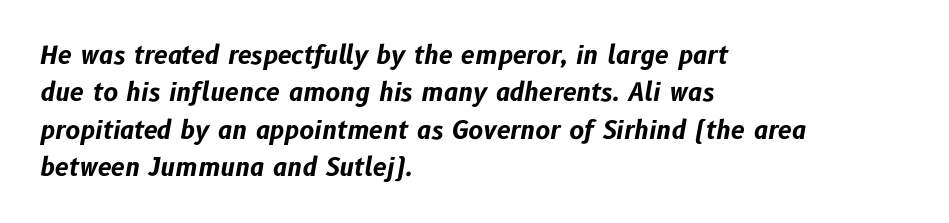
Anything drawn beneath the words? Only blank space. This sample uses an oblique cut, with every glyph tilted off the vertical. Heavy, bold letterforms. Inter-character spacing is left at the font's built-in metrics. Is the block centered? No — it sits flush against the left margin.
